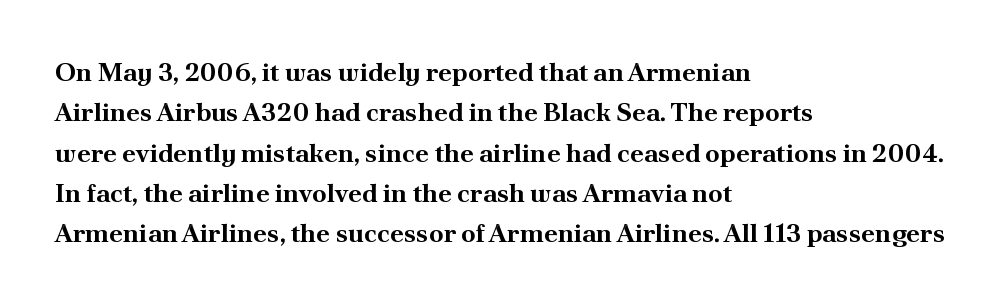
{"italic": "no", "bold": "yes", "underline": "no", "align": "left", "line_spacing": "normal", "line_spacing_ratio": 1.55, "letter_spacing": "normal", "letter_spacing_em": 0.0, "glyph_px": 26}
